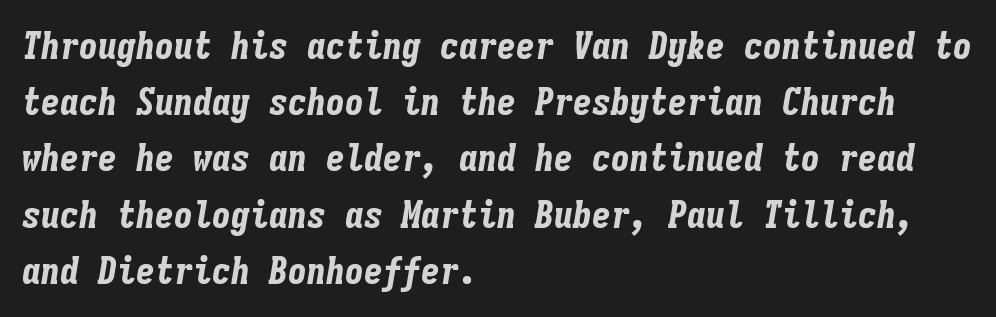
Think of a typewriter: that constant character pitch is what you see here. Rule under the text: the space is simply empty. Compared with typical body copy, the letter spacing here is the same. Notice how descenders clear the ascenders below comfortably — that's standard leading. On the weight axis this lands at bold, roughly 700.
